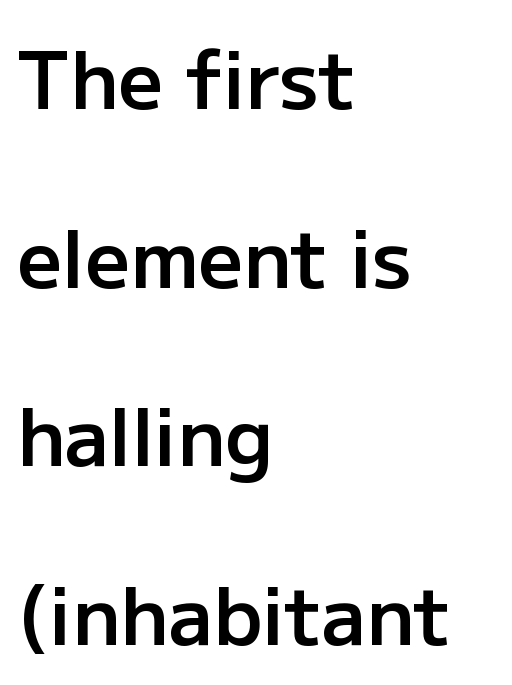
This sample has the flowing, uneven cadence of proportional lettering. This sample uses a sans-serif face. Leading is clearly above the norm, producing a sparse column. These lines keep a tight, regular rhythm from letter to letter. The words here are not underlined. The text block is weighted toward the left margin, trailing off unevenly rightward.
